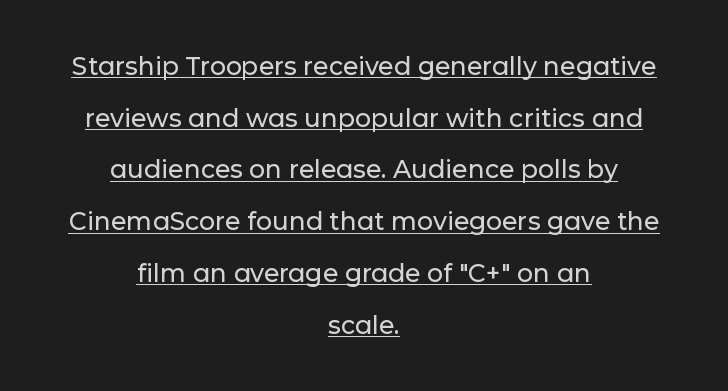
Q: Is the text italic (slanted)? A: No, it is upright.
Q: Is the text underlined? A: Yes.
Q: How is the paragraph aligned? A: Centered.
Q: Is the spacing between letters normal or unusually wide? A: Normal.
Q: Is the spacing between lines tight, normal or loose? A: Loose.
